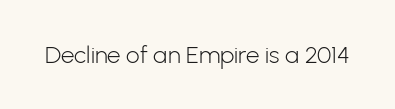
Only glyphs here, with clear space below each row. Notice how the stems are strictly vertical — no italics here. Between one letter and the next there's only the usual sliver of space. Is this a heavy cut? Hardly; it is regular or lighter.
